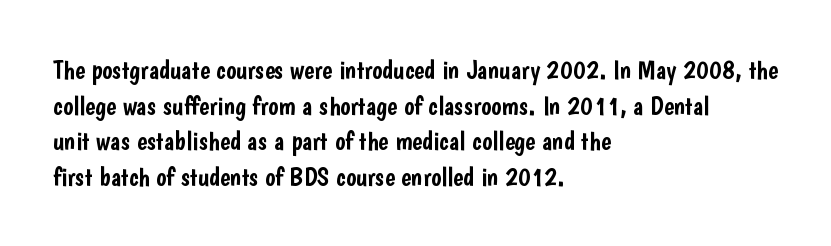
{"italic": "no", "underline": "no", "align": "left", "line_spacing": "normal", "line_spacing_ratio": 1.32, "letter_spacing": "normal", "letter_spacing_em": 0.0, "glyph_px": 27}
